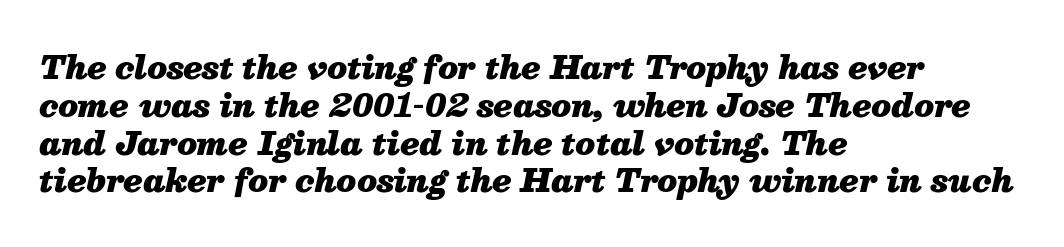
Q: Is the text bold? A: Yes.
Q: Is the text italic (slanted)? A: Yes, it leans right by about 13 degrees.
Q: Is the text underlined? A: No.
Q: How is the paragraph aligned? A: Left-aligned.
Q: Is the spacing between letters normal or unusually wide? A: Normal.
Q: Width (condensed, normal, or wide)? A: Normal.
Q: Stroke contrast? A: Medium.
Q: x-height? A: Medium.
Q: Monospaced? A: No.
